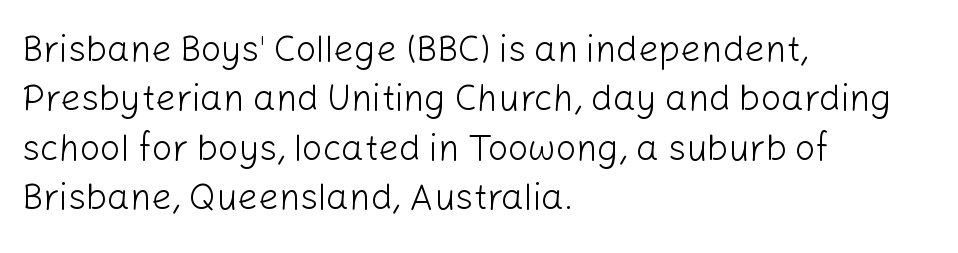
The image shows 36 px light sans-serif type, upright; set left-aligned, normal line spacing (1.37x), normal letter spacing, not underlined; low stroke contrast and a medium x-height.
